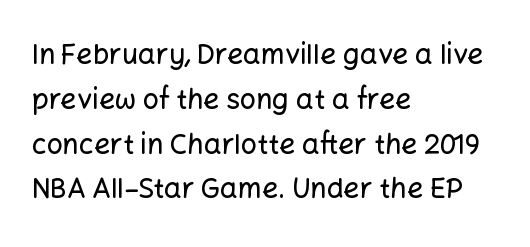
Letterform terminals end flat and unadorned throughout the passage. Here the glyphs are tracked normally, forming tight word shapes. Each row of text sits above clean, open space. Tall strokes in this sample are plumb rather than angled.
